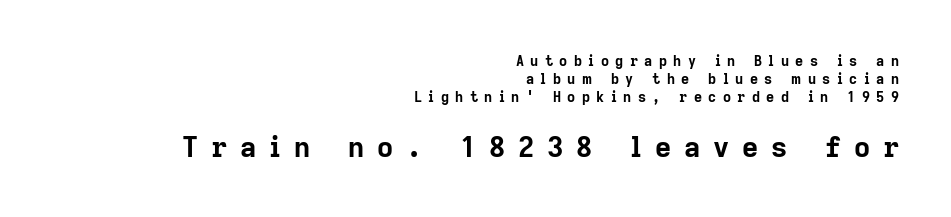
Q: Is the text bold? A: Yes.
Q: Is the text italic (slanted)? A: No, it is upright.
Q: Is the typeface a serif or a sans-serif typeface? A: Sans-serif.
Q: Is the text underlined? A: No.
Q: How is the paragraph aligned? A: Right-aligned.
Q: Is the spacing between letters normal or unusually wide? A: Unusually wide.
Q: Is the spacing between lines tight, normal or loose? A: Normal.
Q: Which block of text is set in a larger size, the first (top) or the second (bottom)? A: The second (bottom) one.
Q: Width (condensed, normal, or wide)? A: Normal.
Q: Stroke contrast? A: Low.
Q: x-height? A: Medium.
Q: Monospaced? A: No.
